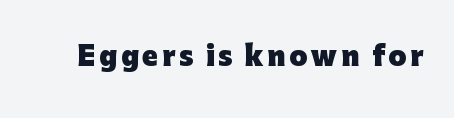
{"italic": "no", "bold": "yes", "underline": "no", "glyph_px": 26}
